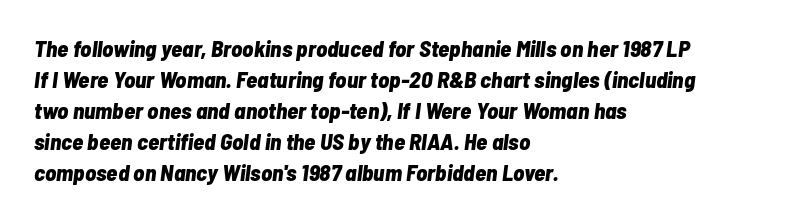
{"italic": "yes", "lean": "right", "slant_degrees": 7, "bold": "yes", "underline": "no", "align": "left", "line_spacing": "normal", "line_spacing_ratio": 1.35, "letter_spacing": "normal", "letter_spacing_em": 0.0, "glyph_px": 23}
